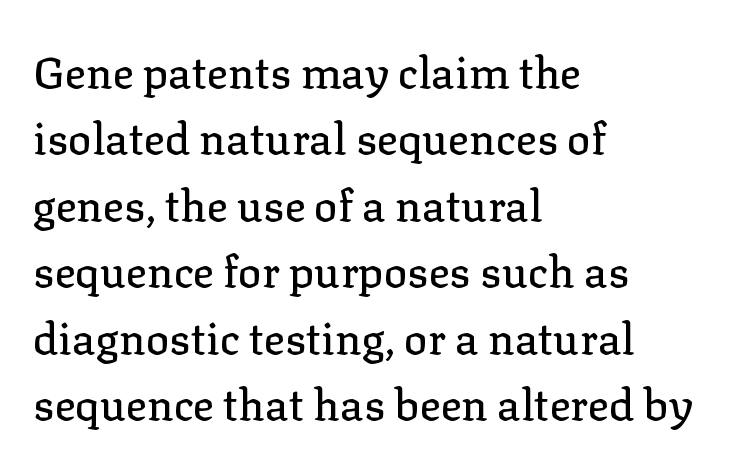
Leading: standard. What kind of face is this? One with serifs. Descenders hang freely into open space. Here the glyphs are tracked normally, forming tight word shapes. Upright lettering throughout.
